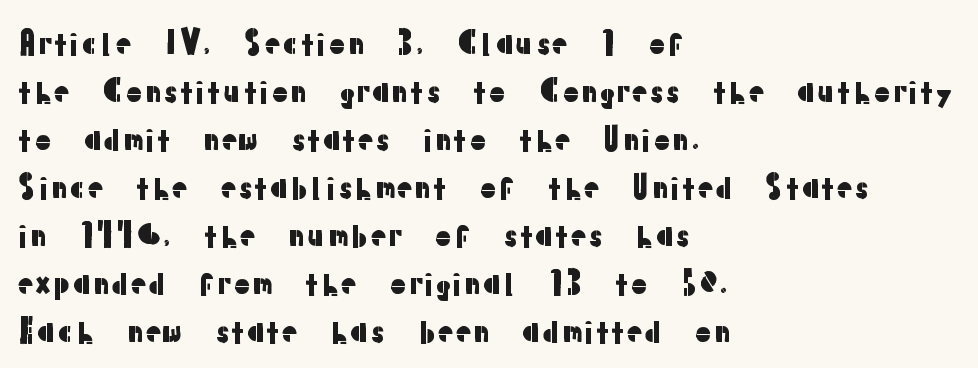
The image shows 31 px sans-serif type, upright; set left-aligned, normal line spacing (1.55x), normal letter spacing, not underlined; low stroke contrast and a medium x-height.
